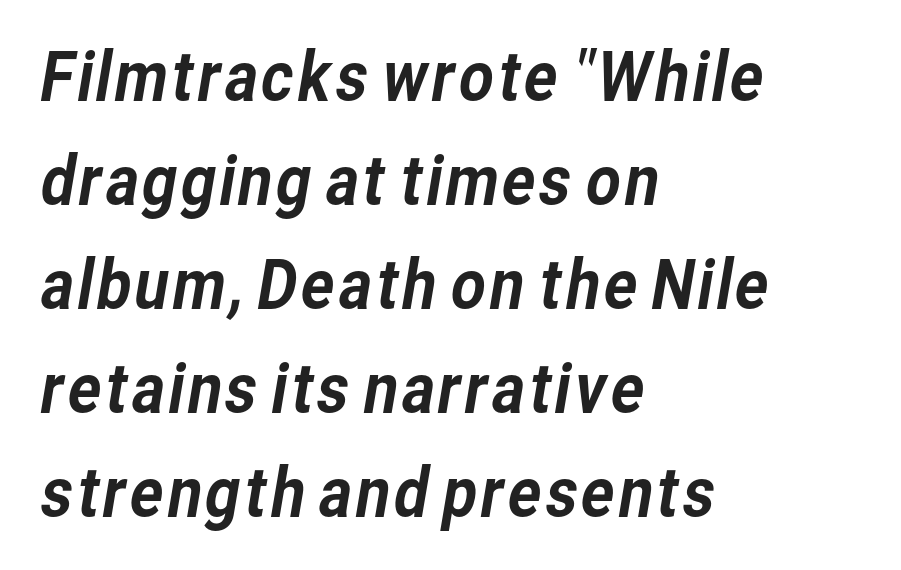
Q: Is the typeface a serif or a sans-serif typeface? A: Sans-serif.
Q: Is the text underlined? A: No.
Q: How is the paragraph aligned? A: Left-aligned.
Q: Is the spacing between letters normal or unusually wide? A: Normal.
Q: Is the spacing between lines tight, normal or loose? A: Normal.
Q: Width (condensed, normal, or wide)? A: Normal.
Q: Stroke contrast? A: Low.
Q: x-height? A: Medium.
Q: Monospaced? A: No.
